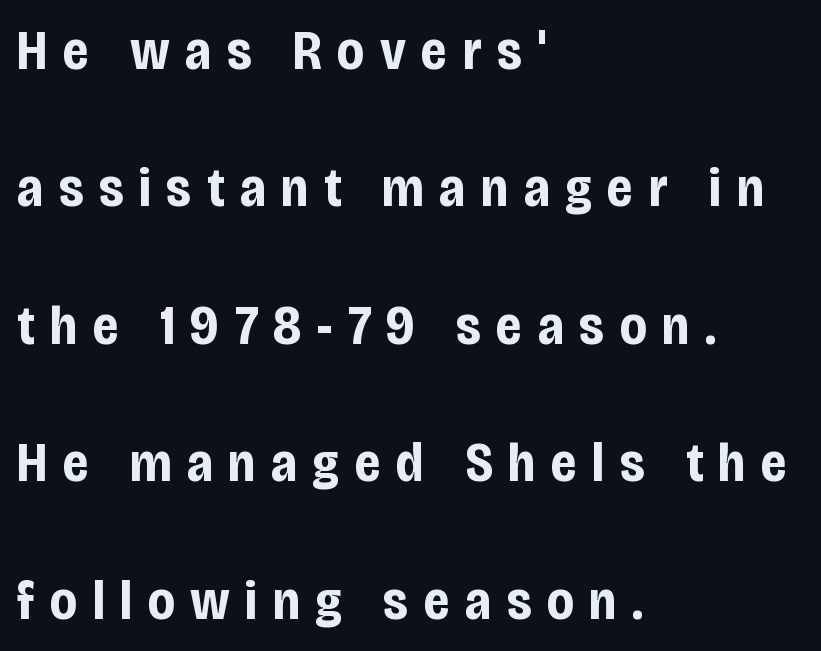
{"serif": "no", "italic": "no", "bold": "yes", "weight": "bold", "width": "condensed", "stroke_contrast": "low", "x_height": "large", "monospaced": "no", "underline": "no", "align": "left", "line_spacing": "loose", "line_spacing_ratio": 2.5, "letter_spacing": "wide", "letter_spacing_em": 0.28, "glyph_px": 55}
